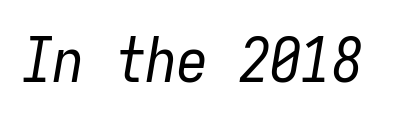
Q: Is the text bold? A: No.
Q: Is the text italic (slanted)? A: Yes, it leans right by about 9 degrees.
Q: Is the text underlined? A: No.
Q: Is the spacing between letters normal or unusually wide? A: Normal.
Q: Width (condensed, normal, or wide)? A: Condensed.
Q: Stroke contrast? A: Low.
Q: x-height? A: Medium.
Q: Monospaced? A: Yes.
